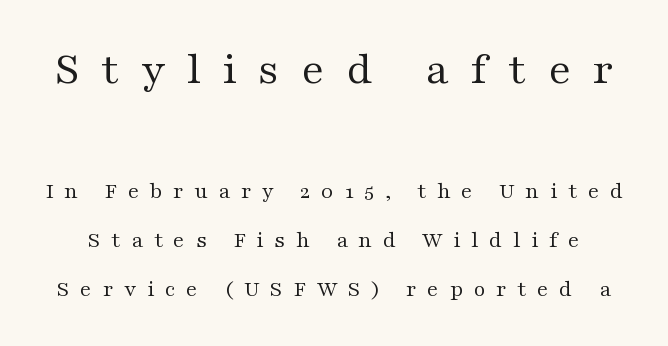
The image shows 46 px regular-weight, wide serif type, upright; set loose line spacing (2.13x), unusually wide letter spacing (+0.46 em), not underlined; the first (top) block is 2.0x larger; medium stroke contrast and a medium x-height.
